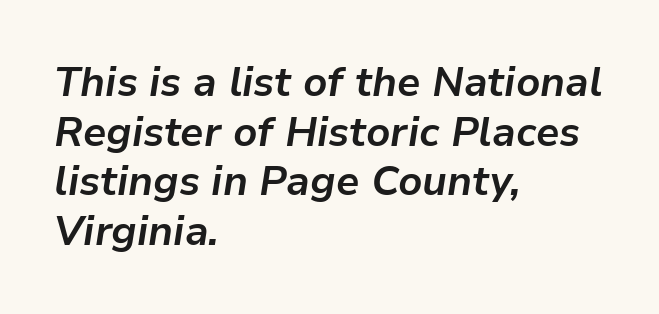
Q: Is the text bold? A: Yes.
Q: Is the text italic (slanted)? A: Yes, it leans right by about 9 degrees.
Q: Is the text underlined? A: No.
Q: How is the paragraph aligned? A: Left-aligned.
Q: Is the spacing between letters normal or unusually wide? A: Normal.
Q: Width (condensed, normal, or wide)? A: Normal.
Q: Stroke contrast? A: Low.
Q: x-height? A: Medium.
Q: Monospaced? A: No.
